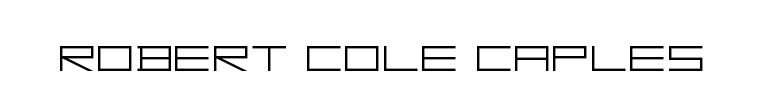
Q: Is the text bold? A: No.
Q: Is the text italic (slanted)? A: No, it is upright.
Q: Is the typeface a serif or a sans-serif typeface? A: Sans-serif.
Q: Is the text underlined? A: No.
Q: Is the spacing between letters normal or unusually wide? A: Normal.
Q: Width (condensed, normal, or wide)? A: Wide.
Q: Stroke contrast? A: Low.
Q: x-height? A: Large.
